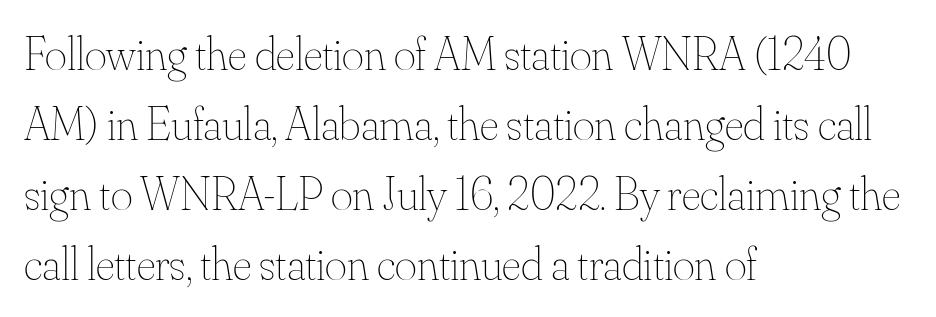
The image shows 47 px thin type, upright; set left-aligned, normal line spacing (1.49x), normal letter spacing, not underlined; medium stroke contrast and a small x-height.
